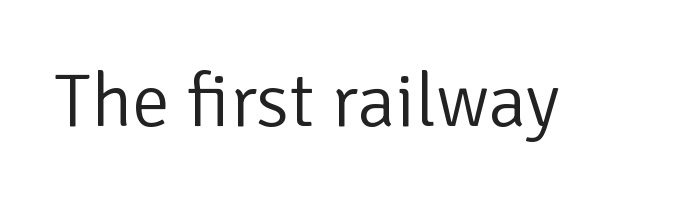
{"serif": "no", "italic": "no", "bold": "no", "weight": "light", "width": "normal", "stroke_contrast": "low", "x_height": "medium", "monospaced": "no", "underline": "no", "letter_spacing": "normal", "letter_spacing_em": 0.0, "glyph_px": 76}
